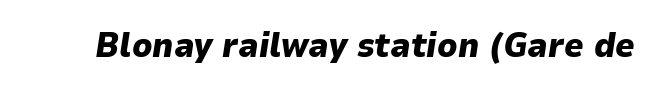
Q: Is the text bold? A: Yes.
Q: Is the text italic (slanted)? A: Yes, it leans right by about 9 degrees.
Q: Is the text underlined? A: No.
Q: Is the spacing between letters normal or unusually wide? A: Normal.
Q: Width (condensed, normal, or wide)? A: Normal.
Q: Stroke contrast? A: Low.
Q: x-height? A: Medium.
Q: Monospaced? A: No.
